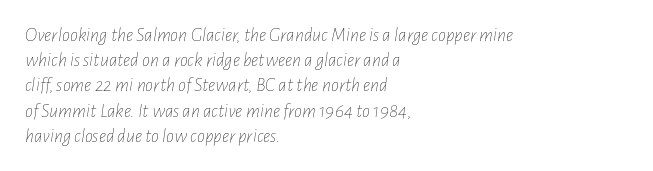
Q: Is the text bold? A: No.
Q: Is the text italic (slanted)? A: Yes, it leans right by about 7 degrees.
Q: Is the text underlined? A: No.
Q: How is the paragraph aligned? A: Left-aligned.
Q: Is the spacing between letters normal or unusually wide? A: Normal.
Q: Is the spacing between lines tight, normal or loose? A: Normal.
